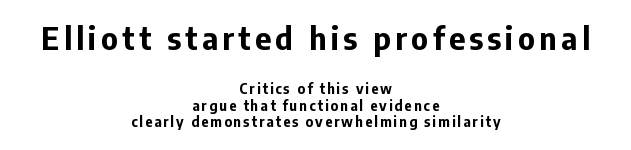
{"serif": "no", "italic": "no", "bold": "yes", "weight": "bold", "width": "normal", "stroke_contrast": "low", "x_height": "medium", "monospaced": "no", "underline": "no", "align": "center", "line_spacing_ratio": 1.18, "larger_block": "first", "size_ratio": 2.21, "glyph_px": 31}
